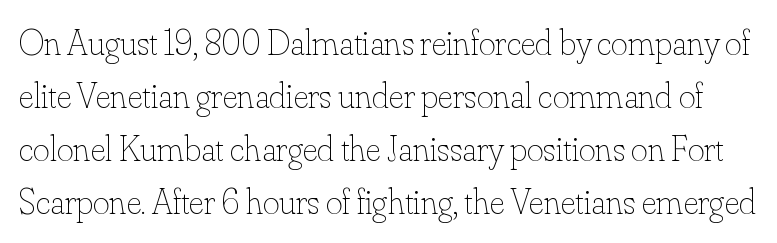
The image shows 36 px thin type, upright; set normal line spacing (1.47x), normal letter spacing, not underlined; low stroke contrast and a small x-height.
